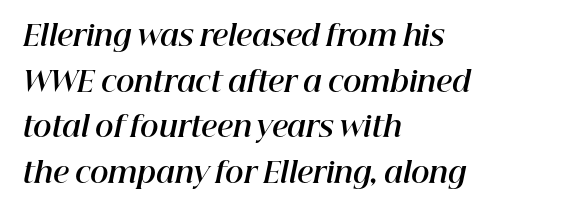
{"italic": "yes", "lean": "right", "slant_degrees": 12, "bold": "yes", "weight": "bold", "width": "normal", "stroke_contrast": "high", "x_height": "medium", "monospaced": "no", "underline": "no", "align": "left", "line_spacing": "normal", "line_spacing_ratio": 1.63, "letter_spacing": "normal", "letter_spacing_em": 0.0, "glyph_px": 28}
